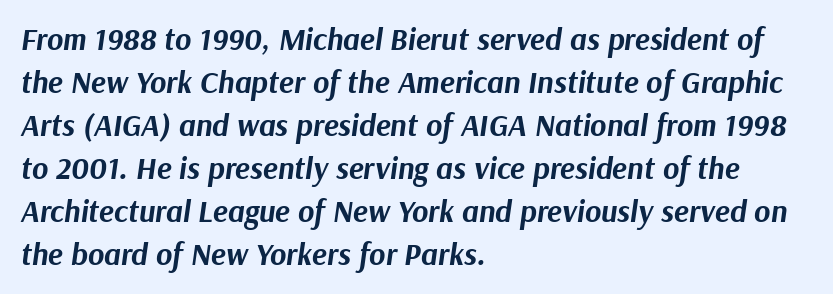
Q: Is the text bold? A: Yes.
Q: Is the text italic (slanted)? A: Yes, it leans right by about 9 degrees.
Q: Is the text underlined? A: No.
Q: How is the paragraph aligned? A: Left-aligned.
Q: Is the spacing between letters normal or unusually wide? A: Normal.
Q: Is the spacing between lines tight, normal or loose? A: Normal.
Q: Width (condensed, normal, or wide)? A: Normal.
Q: Stroke contrast? A: Medium.
Q: x-height? A: Medium.
Q: Monospaced? A: No.
